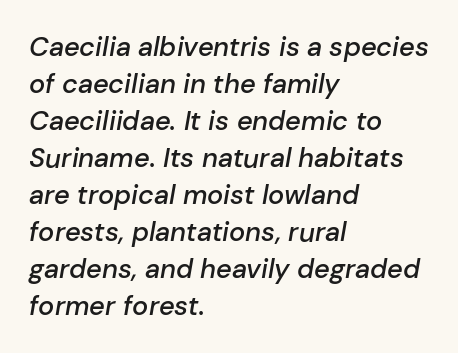
Q: Is the text bold? A: Semi-bold.
Q: Is the text italic (slanted)? A: Yes, it leans right by about 10 degrees.
Q: Is the text underlined? A: No.
Q: How is the paragraph aligned? A: Left-aligned.
Q: Is the spacing between letters normal or unusually wide? A: Normal.
Q: Is the spacing between lines tight, normal or loose? A: Normal.
